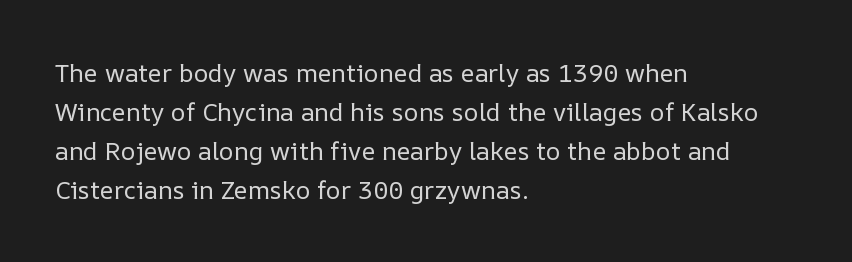
The image shows 25 px text type, upright; set left-aligned, normal line spacing (1.56x), normal letter spacing, not underlined.
